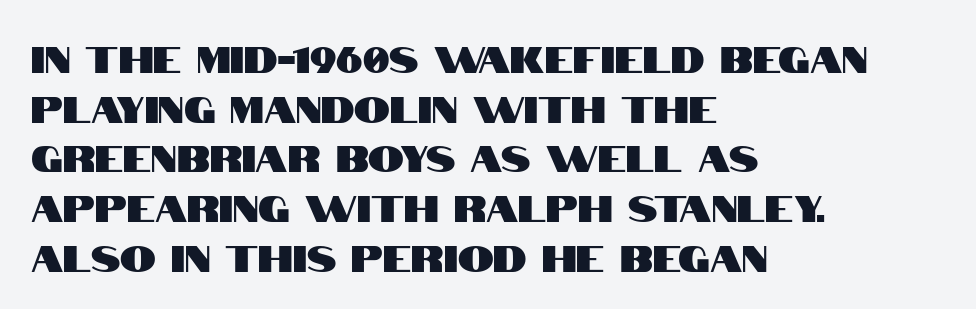
The area under the type is left untouched. A roman cut, with each character standing at attention. You could call the tracking neutral — neither tight nor loose. A typesetter would call this proportional, since set widths differ per character. Quick note: interline space is typical.
